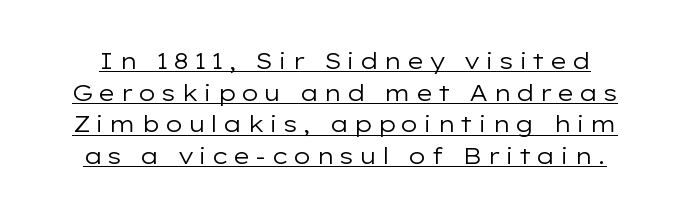
{"italic": "no", "bold": "no", "underline": "yes", "line_spacing": "normal", "line_spacing_ratio": 1.38, "letter_spacing": "wide", "letter_spacing_em": 0.2, "glyph_px": 23}
